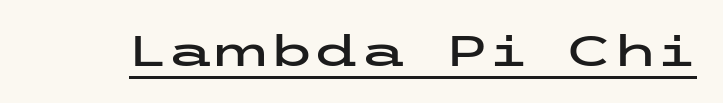
Honestly, the underline is the first thing you notice here. The text was rendered using a sans face with plain stroke endings. Look at the tracking — it's just the regular setting, nothing added. Every character sits straight up, as roman type does.
